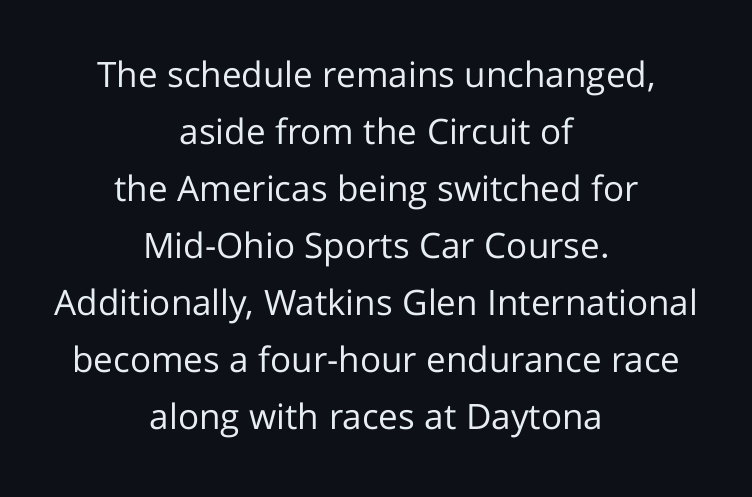
The image shows 35 px regular-weight sans-serif type, upright; set centered, normal line spacing (1.63x), normal letter spacing, not underlined; low stroke contrast and a medium x-height.
